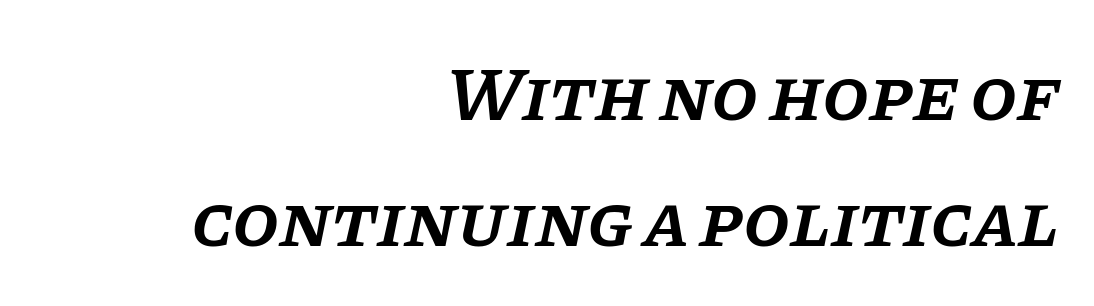
The image shows 76 px semibold serif type, italic (leaning right); set right-aligned, normal line spacing (1.66x), normal letter spacing, not underlined; low stroke contrast and a large x-height.
